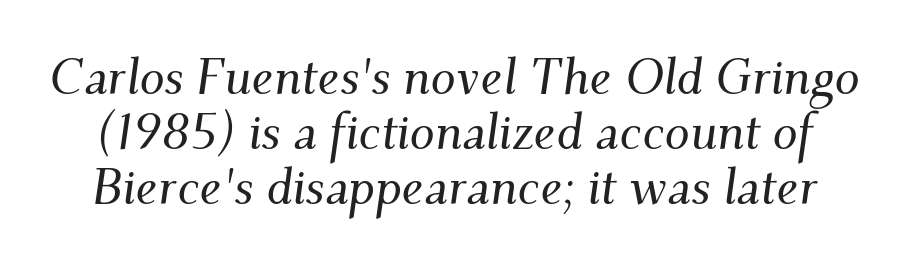
The image shows 50 px serif type, italic (leaning right); set tight line spacing (1.1x), normal letter spacing, not underlined; medium stroke contrast and a small x-height.
